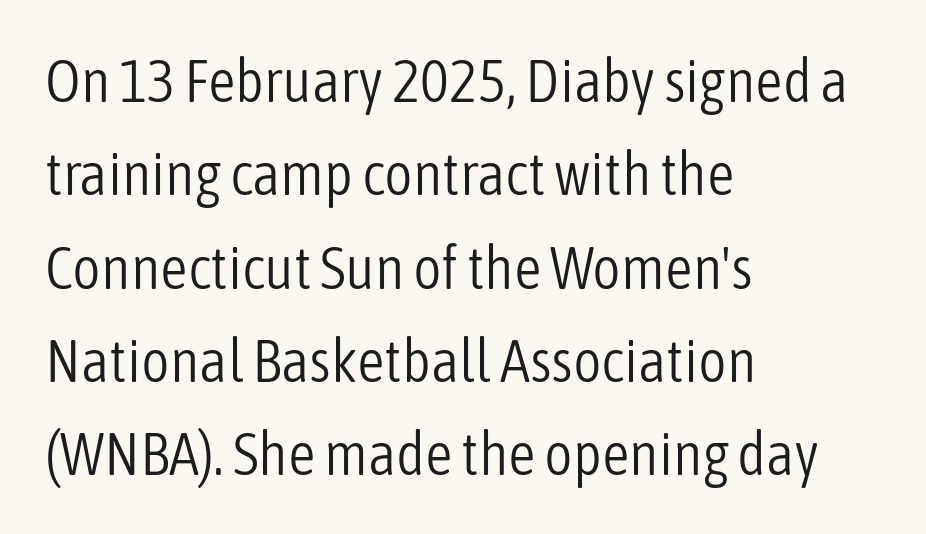
The font is comparable to plain body text, perhaps lighter. In terms of letterform style, serifs are entirely absent. No extra tracking has been applied to these lines. Here the designer chose a conventional face with non-uniform glyph widths. Is there any slant? The stems are plumb. The rendering anchors every line to the left-hand side.
